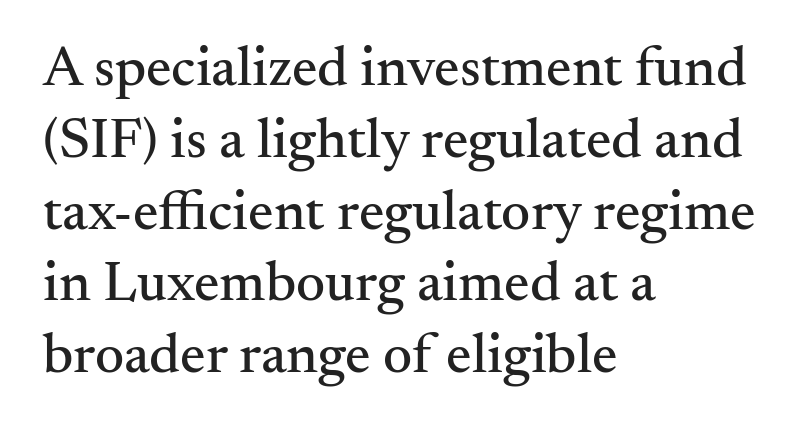
The image shows 57 px serif type, upright; set left-aligned, normal line spacing (1.26x), normal letter spacing, not underlined; medium stroke contrast and a small x-height.
